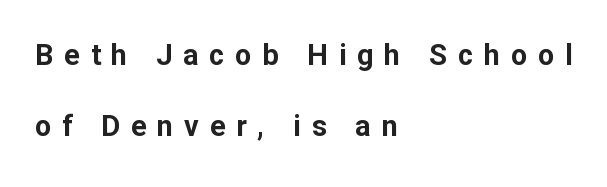
The foot of each line stays bare and open. Think of a printed novel: that variable character pitch is what you see here. Strong, thick strokes mark this as bold type. This is roman type, the default non-slanted kind. The line texture is sparse and dotted thanks to wide tracking. Check where the strokes stop: nothing finishes them off — pure sans.
